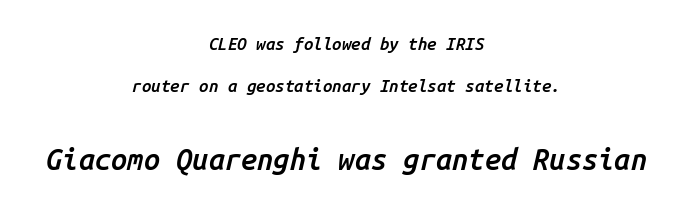
{"italic": "yes", "lean": "right", "slant_degrees": 14, "bold": "semi", "weight": "semibold", "width": "normal", "stroke_contrast": "low", "x_height": "medium", "monospaced": "yes", "underline": "no", "align": "center", "line_spacing": "loose", "line_spacing_ratio": 2.48, "letter_spacing": "normal", "letter_spacing_em": 0.0, "larger_block": "second", "size_ratio": 1.71, "glyph_px": 29}
